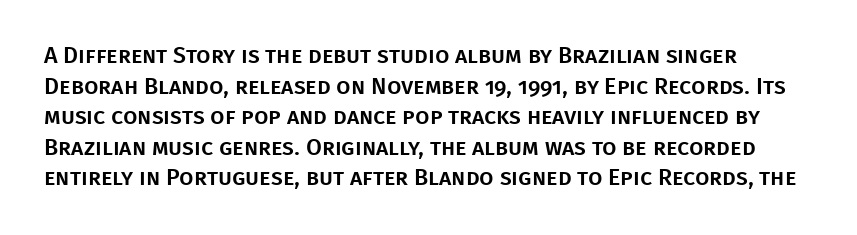
The typography opts for an upright posture over an oblique one. The strip under each line holds only bare page. Honestly, the row spacing looks completely unremarkable. Tracking value appears to be zero — textbook default spacing.
